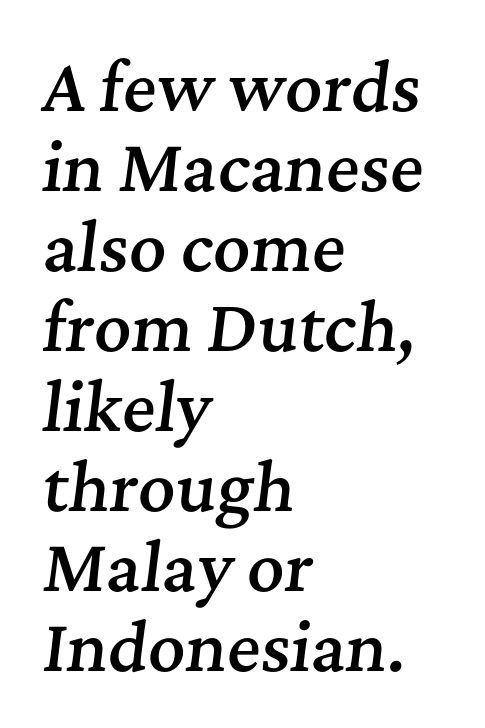
{"serif": "yes", "italic": "yes", "lean": "right", "slant_degrees": 7, "bold": "semi", "weight": "semibold", "width": "normal", "stroke_contrast": "medium", "x_height": "medium", "monospaced": "no", "underline": "no", "align": "left", "line_spacing": "normal", "line_spacing_ratio": 1.25, "letter_spacing": "normal", "letter_spacing_em": 0.0, "glyph_px": 64}
